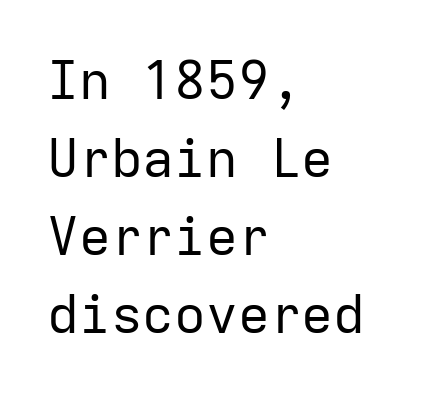
{"serif": "no", "italic": "no", "bold": "no", "weight": "regular", "width": "normal", "stroke_contrast": "low", "x_height": "medium", "monospaced": "yes", "underline": "no", "align": "left", "line_spacing": "normal", "line_spacing_ratio": 1.47, "letter_spacing": "normal", "letter_spacing_em": 0.0, "glyph_px": 53}
